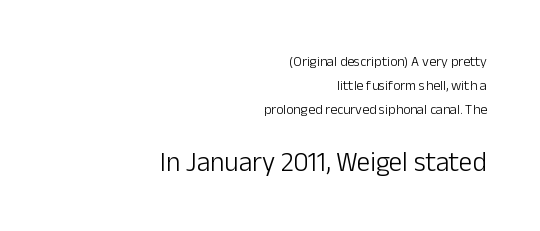
Q: Is the text bold? A: No.
Q: Is the text italic (slanted)? A: No, it is upright.
Q: Is the text underlined? A: No.
Q: How is the paragraph aligned? A: Right-aligned.
Q: Is the spacing between letters normal or unusually wide? A: Normal.
Q: Which block of text is set in a larger size, the first (top) or the second (bottom)? A: The second (bottom) one.
